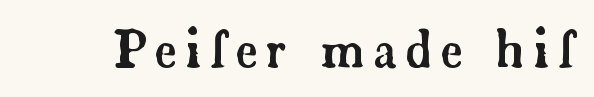
Unlike italic type, these characters show no tilt at all. Character widths vary here, with narrow letters taking less room than wide ones. To sum up the face: it has serifs. Quick note: underline off.
